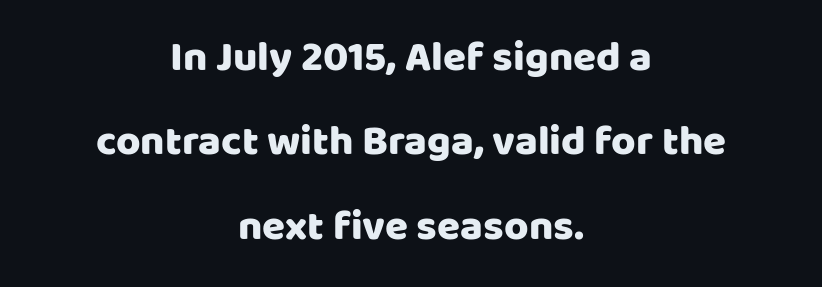
The image shows 42 px sans-serif type, upright; set centered, loose line spacing (2.01x), normal letter spacing, not underlined; low stroke contrast and a large x-height.
